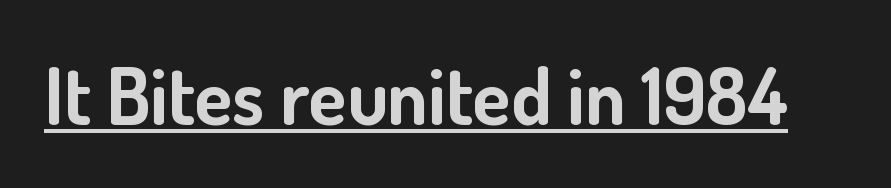
The passage shown is typed in a proportional face where columns would drift. Decoration check: the copy is underlined. The letters carry no serifs — their stems end cleanly without finishing strokes. Stroke thickness is high; the sample reads as a true bold. The passage shown has conventional tracking throughout. The typography opts for an upright posture over an oblique one.
